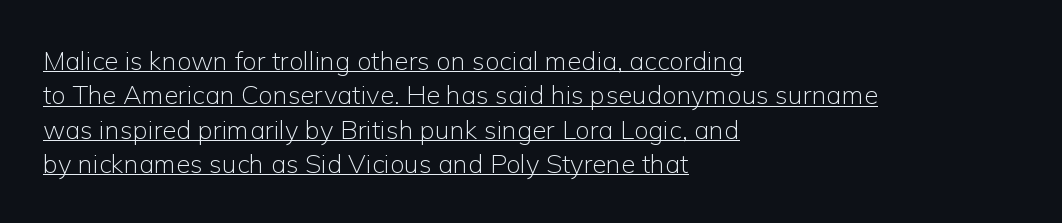
{"italic": "no", "bold": "no", "underline": "yes", "align": "left", "line_spacing": "normal", "line_spacing_ratio": 1.32, "letter_spacing": "normal", "letter_spacing_em": 0.0, "glyph_px": 26}
